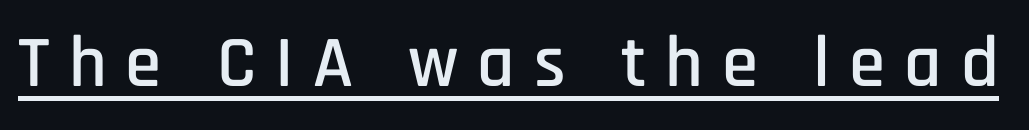
The image shows 73 px condensed sans-serif type, upright; set unusually wide letter spacing (+0.26 em), underlined; low stroke contrast and a large x-height.
